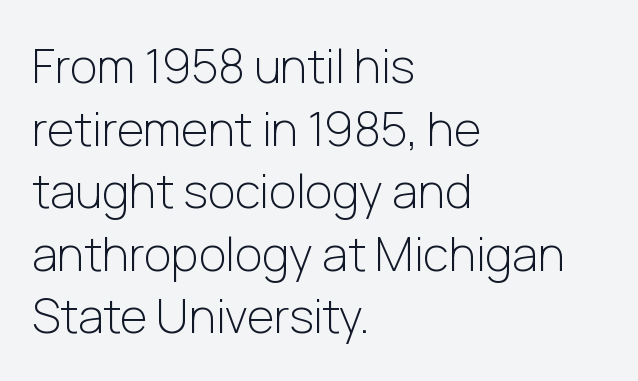
{"serif": "no", "italic": "no", "bold": "no", "weight": "light", "width": "normal", "stroke_contrast": "low", "x_height": "medium", "monospaced": "no", "underline": "no", "align": "left", "line_spacing": "normal", "line_spacing_ratio": 1.33, "letter_spacing": "normal", "letter_spacing_em": 0.0, "glyph_px": 47}
